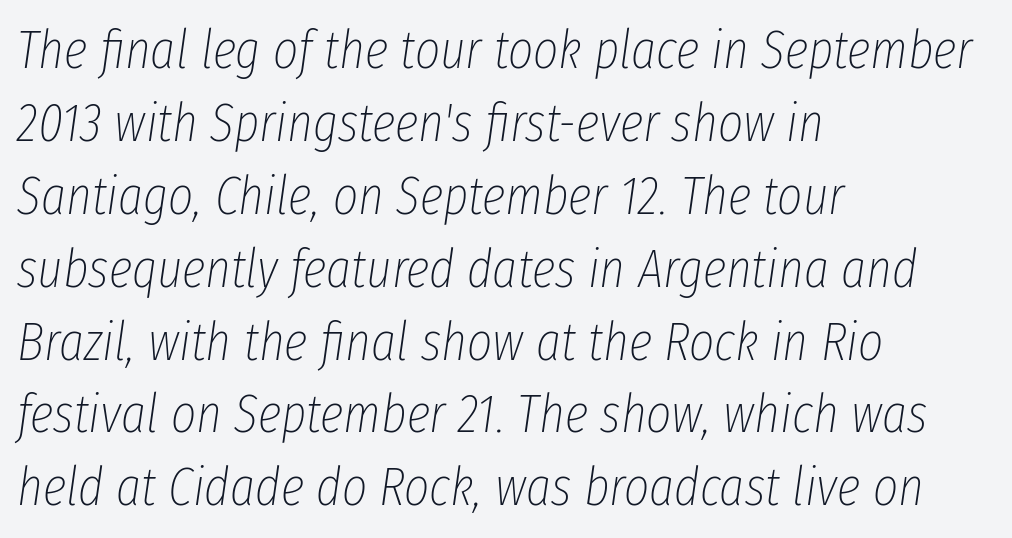
Q: Is the text bold? A: No.
Q: Is the text italic (slanted)? A: Yes, it leans right by about 8 degrees.
Q: Is the text underlined? A: No.
Q: How is the paragraph aligned? A: Left-aligned.
Q: Is the spacing between letters normal or unusually wide? A: Normal.
Q: Is the spacing between lines tight, normal or loose? A: Normal.
Q: Width (condensed, normal, or wide)? A: Condensed.
Q: Stroke contrast? A: Low.
Q: x-height? A: Medium.
Q: Monospaced? A: No.
